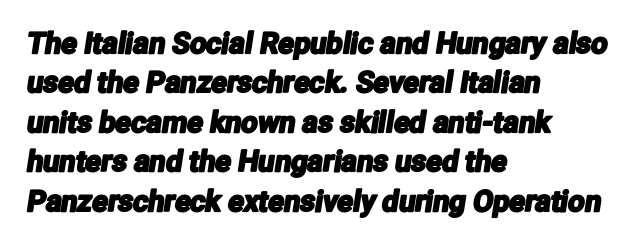
Q: Is the typeface a serif or a sans-serif typeface? A: Sans-serif.
Q: Is the text underlined? A: No.
Q: How is the paragraph aligned? A: Left-aligned.
Q: Is the spacing between letters normal or unusually wide? A: Normal.
Q: Is the spacing between lines tight, normal or loose? A: Normal.
Q: Width (condensed, normal, or wide)? A: Condensed.
Q: Stroke contrast? A: Low.
Q: x-height? A: Medium.
Q: Monospaced? A: No.
